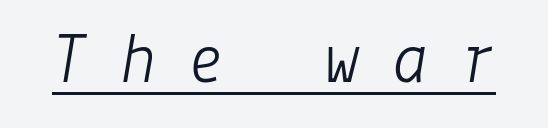
{"italic": "yes", "lean": "right", "slant_degrees": 9, "bold": "no", "weight": "light", "width": "normal", "stroke_contrast": "low", "x_height": "medium", "underline": "yes", "letter_spacing": "wide", "letter_spacing_em": 0.43, "glyph_px": 73}
